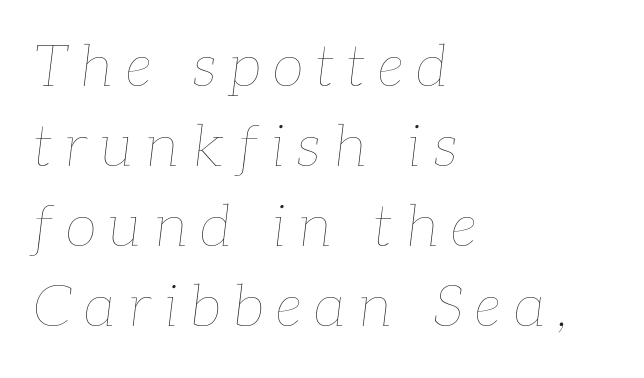
Q: Is the text bold? A: No.
Q: Is the text italic (slanted)? A: Yes, it leans right by about 7 degrees.
Q: Is the text underlined? A: No.
Q: How is the paragraph aligned? A: Left-aligned.
Q: Is the spacing between letters normal or unusually wide? A: Unusually wide.
Q: Is the spacing between lines tight, normal or loose? A: Normal.
Q: Width (condensed, normal, or wide)? A: Normal.
Q: Stroke contrast? A: Low.
Q: x-height? A: Medium.
Q: Monospaced? A: No.
